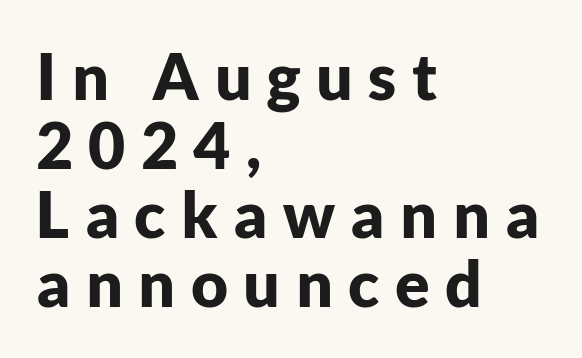
The image shows 64 px bold sans-serif type, upright; set left-aligned, tight line spacing (1.08x), unusually wide letter spacing (+0.24 em), not underlined; low stroke contrast and a medium x-height.
